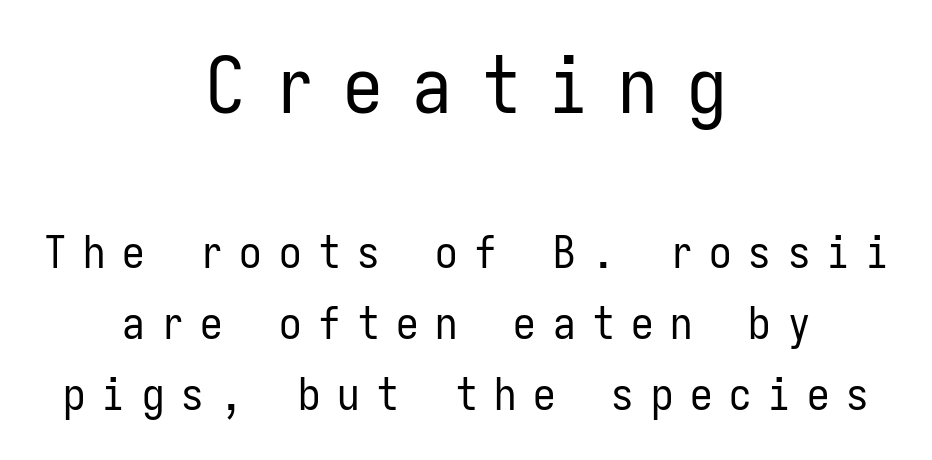
The image shows 79 px regular-weight, condensed sans-serif type, upright, monospaced; set centered, normal line spacing (1.58x), unusually wide letter spacing (+0.37 em), not underlined; the first (top) block is 1.76x larger; low stroke contrast and a medium x-height.
